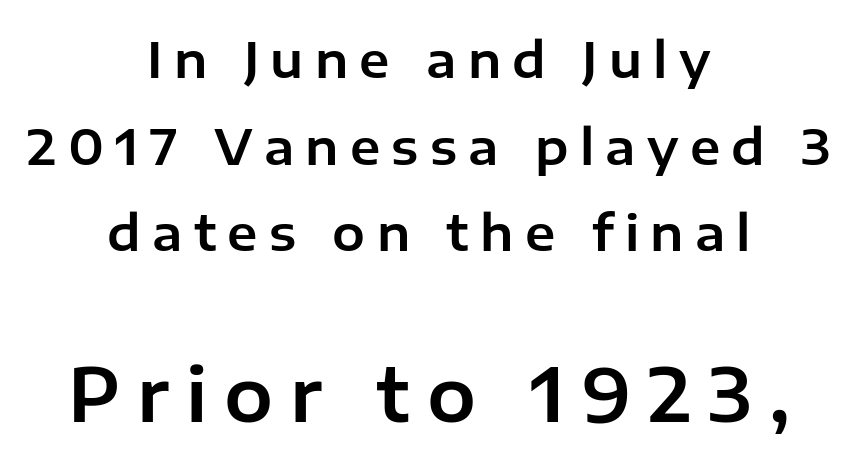
The image shows 73 px sans-serif type, upright; set centered, line spacing 1.77x, unusually wide letter spacing (+0.23 em), not underlined; the second (bottom) block is 1.49x larger; low stroke contrast and a medium x-height.
